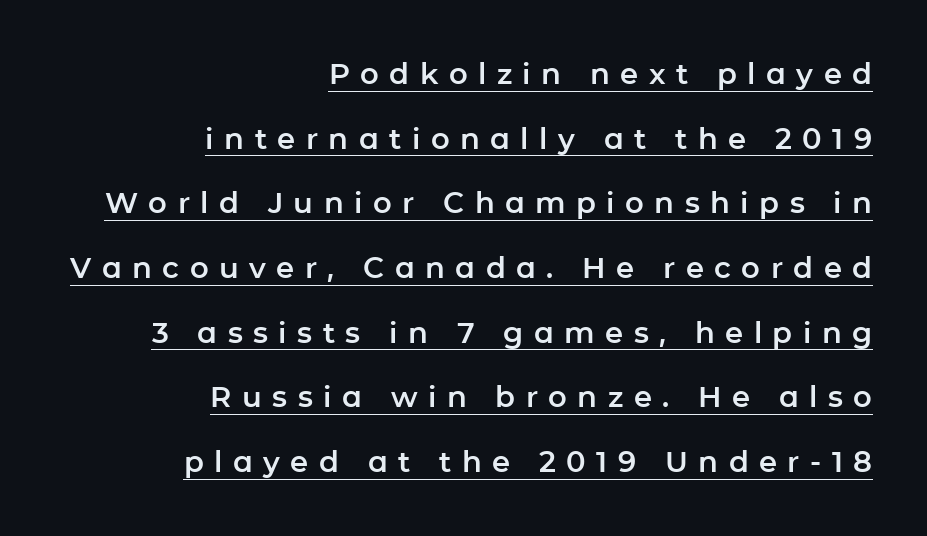
{"serif": "no", "italic": "no", "width": "normal", "stroke_contrast": "low", "x_height": "medium", "monospaced": "no", "underline": "yes", "align": "right", "line_spacing": "loose", "line_spacing_ratio": 2.23, "letter_spacing": "wide", "letter_spacing_em": 0.36, "glyph_px": 29}
